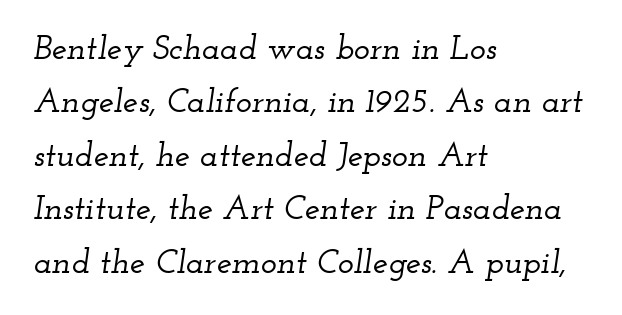
{"serif": "yes", "italic": "yes", "lean": "right", "slant_degrees": 12, "width": "wide", "stroke_contrast": "low", "x_height": "small", "monospaced": "no", "underline": "no", "align": "left", "line_spacing": "normal", "line_spacing_ratio": 1.57, "letter_spacing": "normal", "letter_spacing_em": 0.0, "glyph_px": 34}
